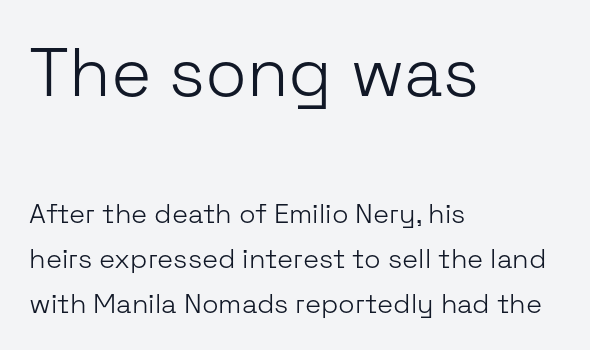
Q: Is the text bold? A: No.
Q: Is the text italic (slanted)? A: No, it is upright.
Q: Is the typeface a serif or a sans-serif typeface? A: Sans-serif.
Q: Is the text underlined? A: No.
Q: How is the paragraph aligned? A: Left-aligned.
Q: Is the spacing between letters normal or unusually wide? A: Normal.
Q: Is the spacing between lines tight, normal or loose? A: Normal.
Q: Which block of text is set in a larger size, the first (top) or the second (bottom)? A: The first (top) one.
Q: Width (condensed, normal, or wide)? A: Normal.
Q: Stroke contrast? A: Low.
Q: x-height? A: Medium.
Q: Monospaced? A: No.
